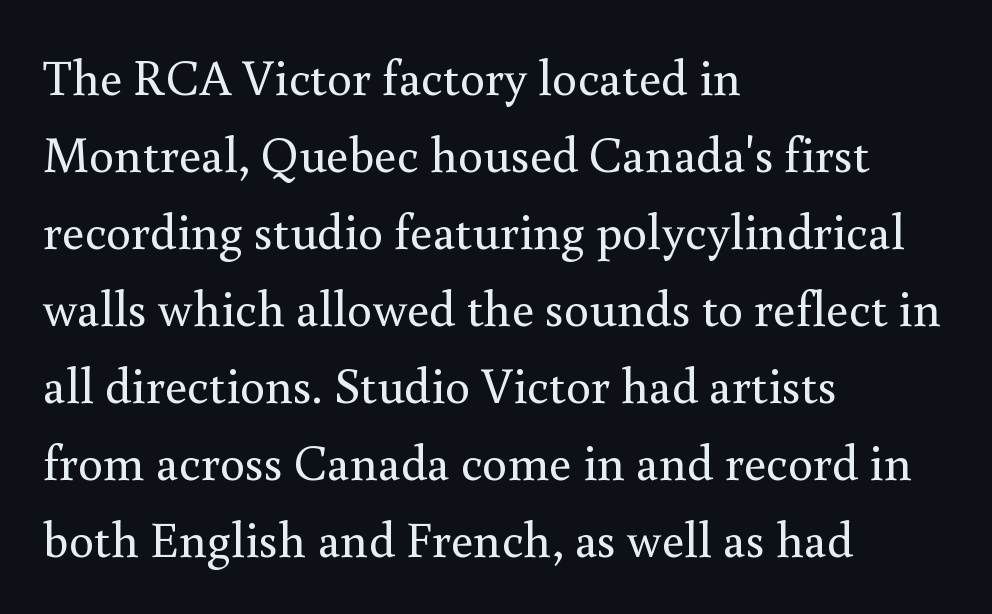
The image shows 50 px regular-weight serif type, upright; set left-aligned, normal line spacing (1.54x), normal letter spacing, not underlined; medium stroke contrast and a small x-height.
